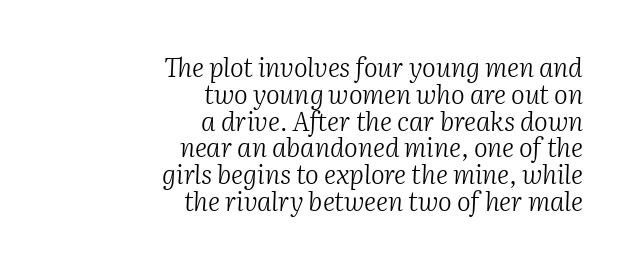
{"italic": "yes", "lean": "right", "slant_degrees": 2, "bold": "no", "underline": "no", "align": "right", "line_spacing": "tight", "line_spacing_ratio": 1.03, "letter_spacing": "normal", "letter_spacing_em": 0.0, "glyph_px": 26}
